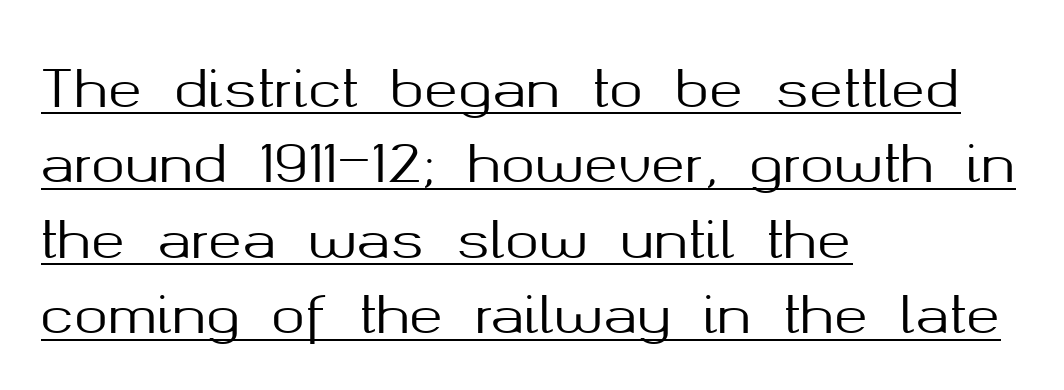
{"serif": "no", "italic": "no", "width": "normal", "stroke_contrast": "medium", "x_height": "medium", "monospaced": "no", "underline": "yes", "align": "left", "line_spacing": "normal", "line_spacing_ratio": 1.48, "letter_spacing": "normal", "letter_spacing_em": 0.0, "glyph_px": 51}
